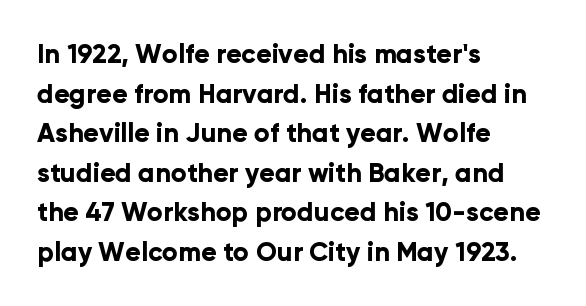
Line spacing here is normal. Words float on clear page, feet unadorned. Each glyph is drawn with heavy, bold strokes. There is no visible air inserted between adjacent glyphs. These lines are set flush left with a ragged right edge. This is roman type, the default non-slanted kind.
